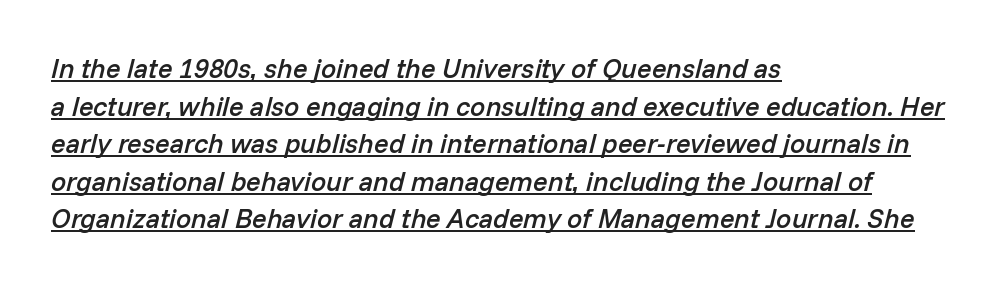
Q: Is the text bold? A: Semi-bold.
Q: Is the text italic (slanted)? A: Yes, it leans right by about 14 degrees.
Q: Is the text underlined? A: Yes.
Q: How is the paragraph aligned? A: Left-aligned.
Q: Is the spacing between letters normal or unusually wide? A: Normal.
Q: Is the spacing between lines tight, normal or loose? A: Normal.
